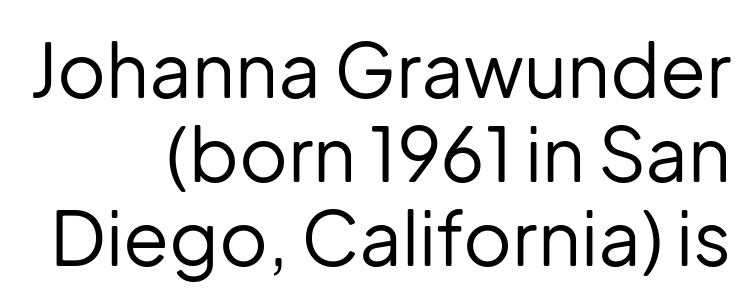
The strip under each line holds only bare page. Here the designer chose a conventional face with non-uniform glyph widths. Counters stay open thanks to moderate or lighter strokes. Notice how the stems are strictly vertical — no italics here. Are there feet on the stems? There aren't — it's a sans. The lines in this sample share a right terminus and differ only in where they begin.
